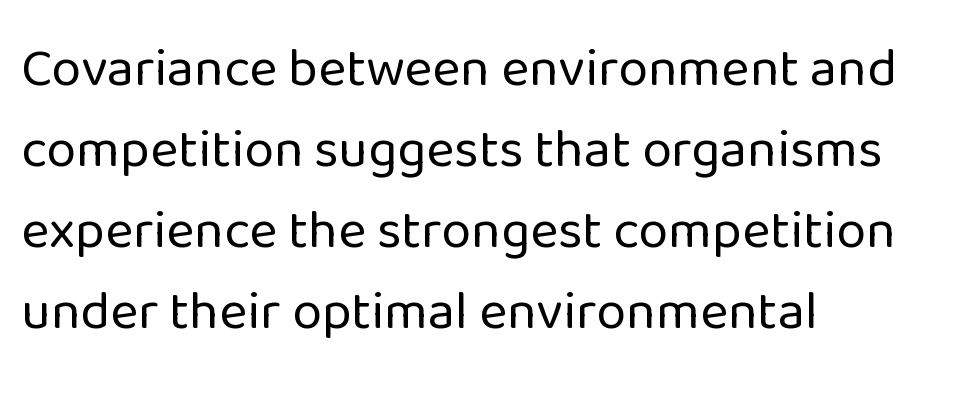
Q: Is the text bold? A: No.
Q: Is the text italic (slanted)? A: No, it is upright.
Q: Is the typeface a serif or a sans-serif typeface? A: Sans-serif.
Q: Is the text underlined? A: No.
Q: How is the paragraph aligned? A: Left-aligned.
Q: Is the spacing between letters normal or unusually wide? A: Normal.
Q: Is the spacing between lines tight, normal or loose? A: Normal.
Q: Width (condensed, normal, or wide)? A: Normal.
Q: Stroke contrast? A: Low.
Q: x-height? A: Medium.
Q: Monospaced? A: No.
